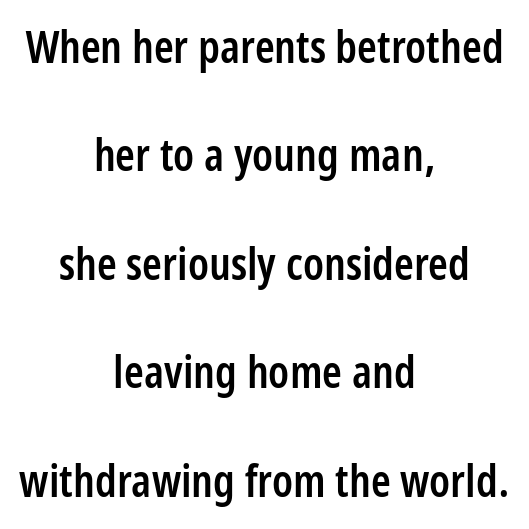
The image shows 45 px semibold, condensed sans-serif type, upright; set centered, loose line spacing (2.41x), normal letter spacing, not underlined; low stroke contrast and a medium x-height.
